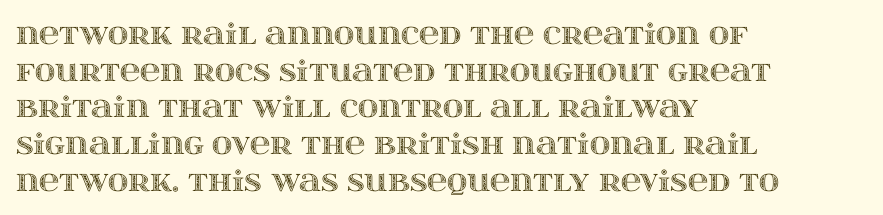
{"italic": "no", "width": "wide", "x_height": "large", "monospaced": "no", "underline": "no", "align": "left", "line_spacing": "normal", "line_spacing_ratio": 1.31, "letter_spacing": "normal", "letter_spacing_em": 0.0, "glyph_px": 28}
